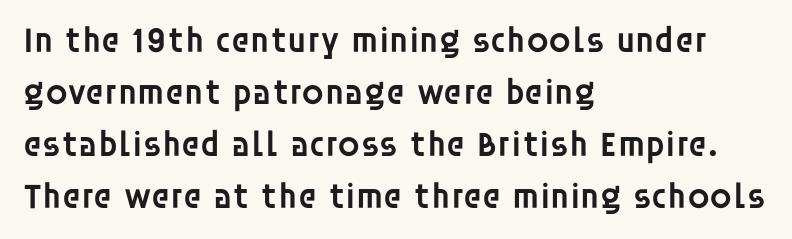
{"serif": "no", "italic": "no", "bold": "semi", "weight": "semibold", "width": "normal", "stroke_contrast": "low", "x_height": "large", "monospaced": "no", "underline": "no", "align": "left", "line_spacing": "normal", "line_spacing_ratio": 1.44, "letter_spacing": "normal", "letter_spacing_em": 0.0, "glyph_px": 36}
